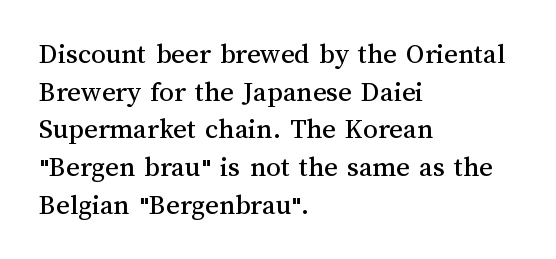
Q: Is the text italic (slanted)? A: No, it is upright.
Q: Is the text underlined? A: No.
Q: How is the paragraph aligned? A: Left-aligned.
Q: Is the spacing between letters normal or unusually wide? A: Normal.
Q: Is the spacing between lines tight, normal or loose? A: Normal.
Q: Width (condensed, normal, or wide)? A: Normal.
Q: Stroke contrast? A: Medium.
Q: x-height? A: Medium.
Q: Monospaced? A: No.
